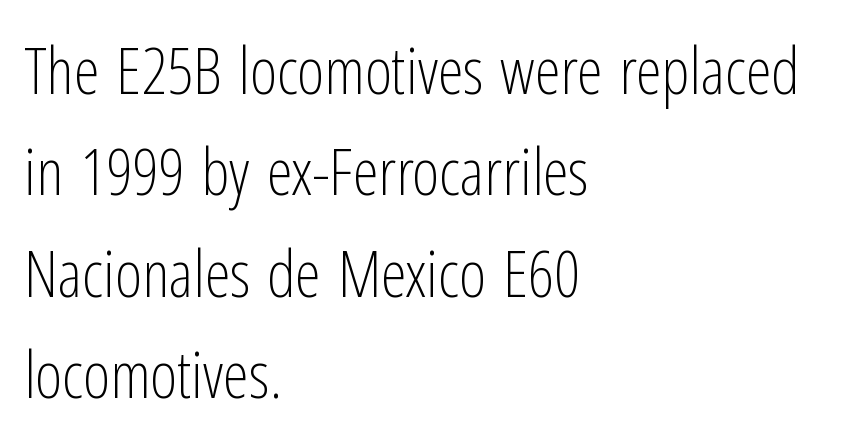
The image shows 65 px light, condensed sans-serif type, upright; set left-aligned, normal line spacing (1.56x), normal letter spacing, not underlined; low stroke contrast and a medium x-height.
